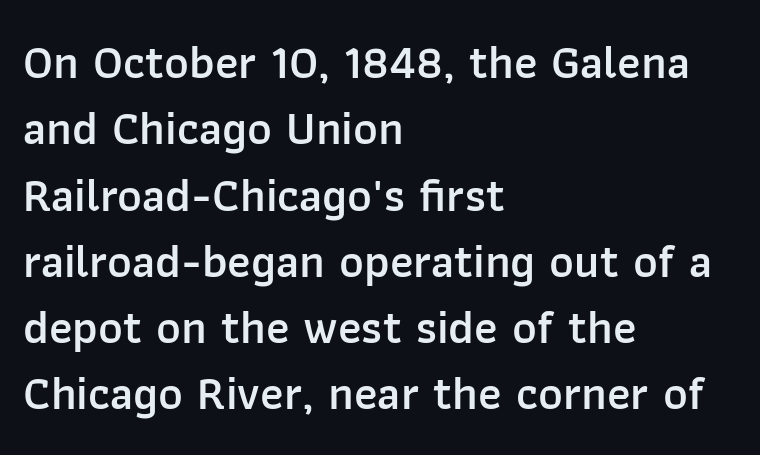
Q: Is the text bold? A: Semi-bold.
Q: Is the text italic (slanted)? A: No, it is upright.
Q: Is the typeface a serif or a sans-serif typeface? A: Sans-serif.
Q: Is the text underlined? A: No.
Q: How is the paragraph aligned? A: Left-aligned.
Q: Is the spacing between letters normal or unusually wide? A: Normal.
Q: Is the spacing between lines tight, normal or loose? A: Normal.
Q: Width (condensed, normal, or wide)? A: Normal.
Q: Stroke contrast? A: Low.
Q: x-height? A: Medium.
Q: Monospaced? A: No.
